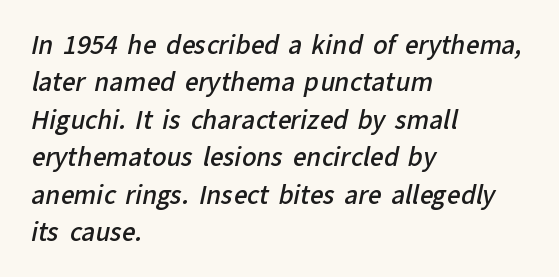
The passage shown stacks its lines at a standard gap. Short and long lines alike share a common starting point at left. The specimen omits any rule beneath the text block's lines. The typesetting leans somewhat heavy: a semibold. Words appear dense and cohesive because spacing is normal.
